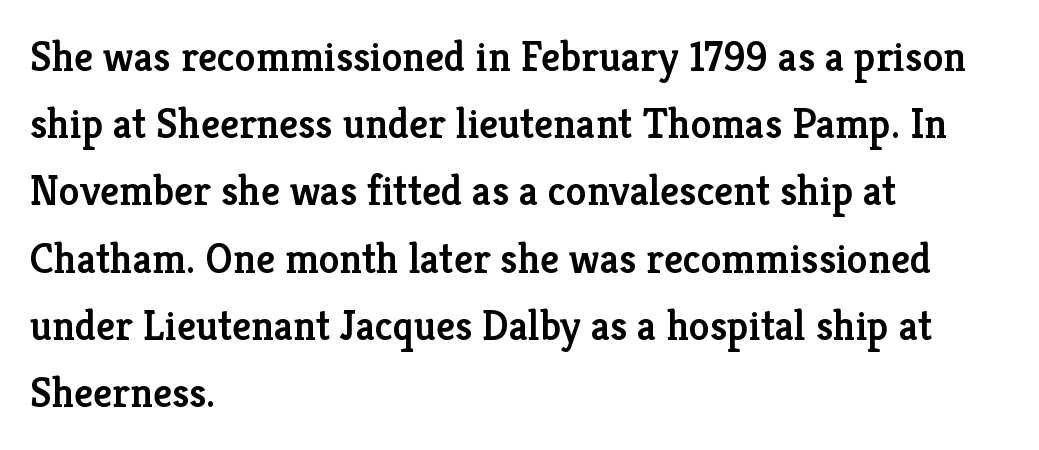
Q: Is the text bold? A: Semi-bold.
Q: Is the text italic (slanted)? A: No, it is upright.
Q: Is the typeface a serif or a sans-serif typeface? A: Serif.
Q: Is the text underlined? A: No.
Q: How is the paragraph aligned? A: Left-aligned.
Q: Is the spacing between letters normal or unusually wide? A: Normal.
Q: Is the spacing between lines tight, normal or loose? A: Normal.
Q: Width (condensed, normal, or wide)? A: Normal.
Q: Stroke contrast? A: Low.
Q: x-height? A: Medium.
Q: Monospaced? A: No.
